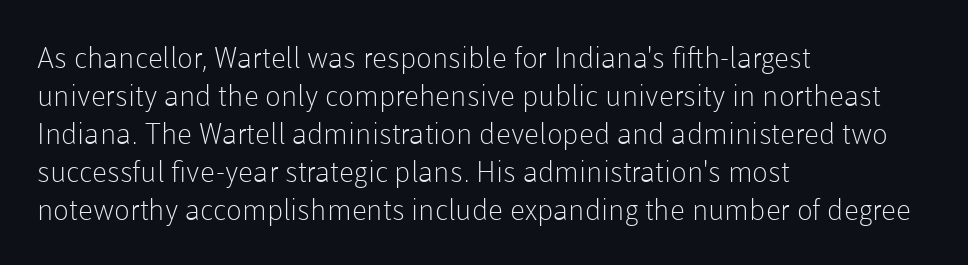
The image shows 29 px light sans-serif type, upright; set left-aligned, normal line spacing (1.31x), normal letter spacing, not underlined; low stroke contrast and a medium x-height.
